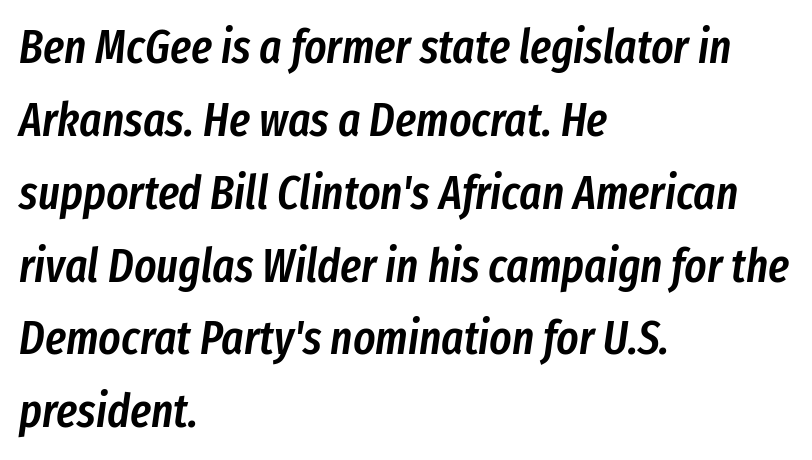
Q: Is the text bold? A: Semi-bold.
Q: Is the text italic (slanted)? A: Yes, it leans right by about 8 degrees.
Q: Is the text underlined? A: No.
Q: How is the paragraph aligned? A: Left-aligned.
Q: Is the spacing between letters normal or unusually wide? A: Normal.
Q: Is the spacing between lines tight, normal or loose? A: Normal.
Q: Width (condensed, normal, or wide)? A: Condensed.
Q: Stroke contrast? A: Low.
Q: x-height? A: Medium.
Q: Monospaced? A: No.
